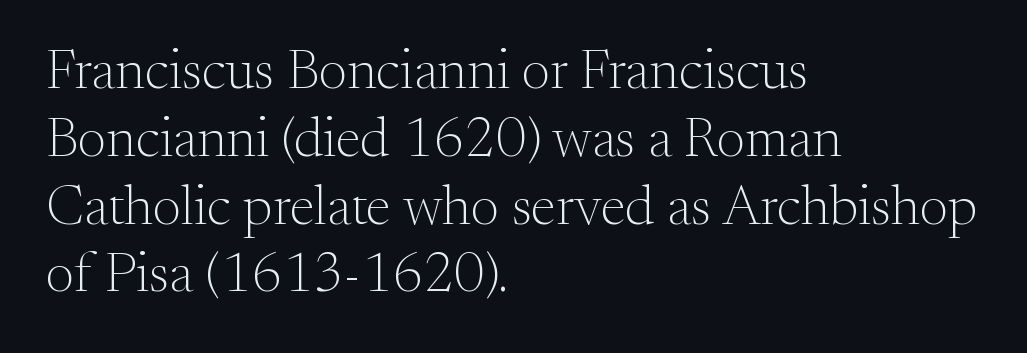
Q: Is the text bold? A: No.
Q: Is the text italic (slanted)? A: No, it is upright.
Q: Is the typeface a serif or a sans-serif typeface? A: Serif.
Q: Is the text underlined? A: No.
Q: How is the paragraph aligned? A: Left-aligned.
Q: Is the spacing between letters normal or unusually wide? A: Normal.
Q: Width (condensed, normal, or wide)? A: Normal.
Q: Stroke contrast? A: Medium.
Q: x-height? A: Small.
Q: Monospaced? A: No.
